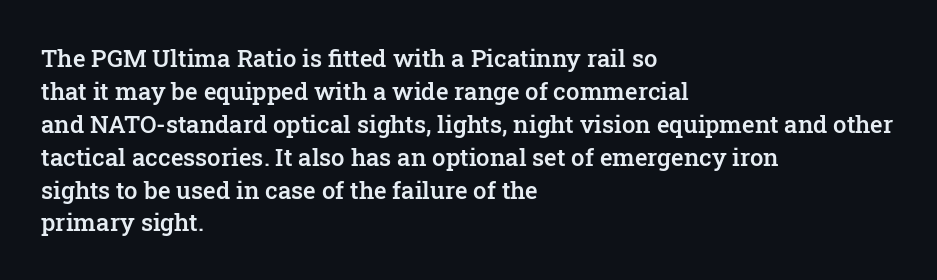
The image shows 24 px text type, upright; set left-aligned, normal line spacing (1.37x), normal letter spacing, not underlined.
